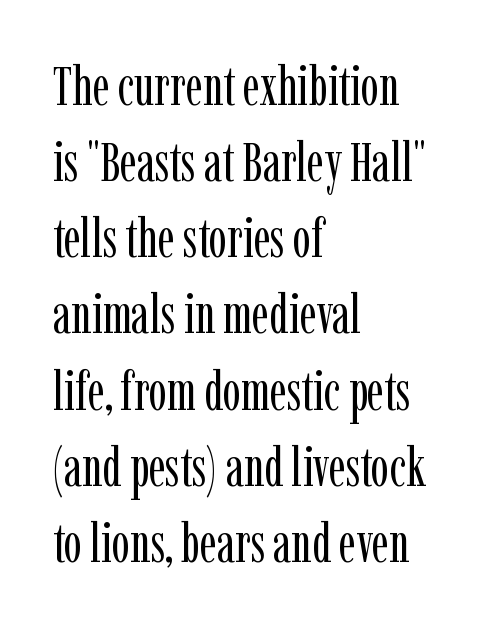
Clear beneath every line of the passage. The text was rendered using a seriffed face with decorative stroke endings. Casual observation: everything's shoved over to the left. On a weight scale, this lands at 450 or below.
